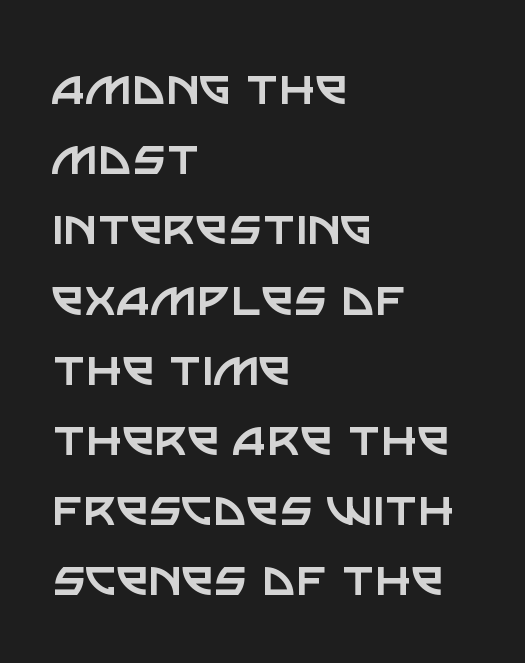
Here the designer chose a conventional face with non-uniform glyph widths. The weight tops out at a normal text grade. How are the letters spaced? Ordinarily, with no added tracking. Serifs: no, the terminals of the letterforms are clean.
